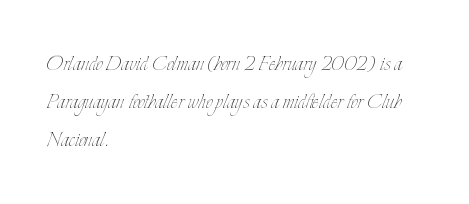
{"bold": "no", "underline": "no", "align": "left", "line_spacing": "normal", "line_spacing_ratio": 1.47, "letter_spacing": "normal", "letter_spacing_em": 0.0, "glyph_px": 26}
